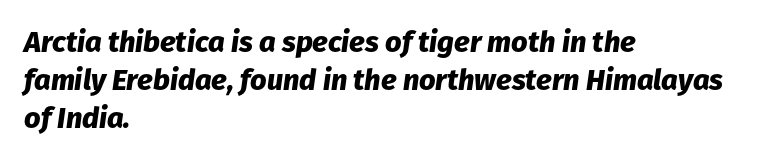
Descenders hang freely into open space. The rendering uses natural spacing where letterforms have individual widths. This is heavy type, rendered in bold. The glyphs look as if they've been sheared to an angle.
